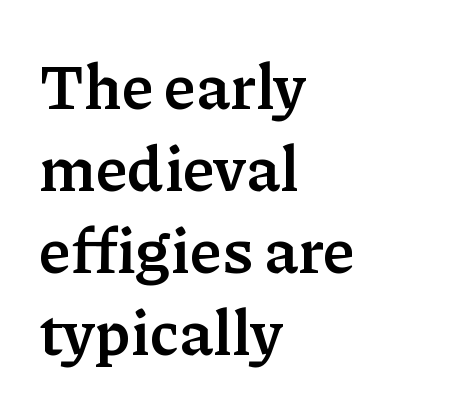
{"serif": "yes", "italic": "no", "bold": "yes", "weight": "semibold", "width": "normal", "stroke_contrast": "low", "x_height": "medium", "monospaced": "no", "underline": "no", "align": "left", "line_spacing": "normal", "line_spacing_ratio": 1.3, "letter_spacing": "normal", "letter_spacing_em": 0.0, "glyph_px": 63}
